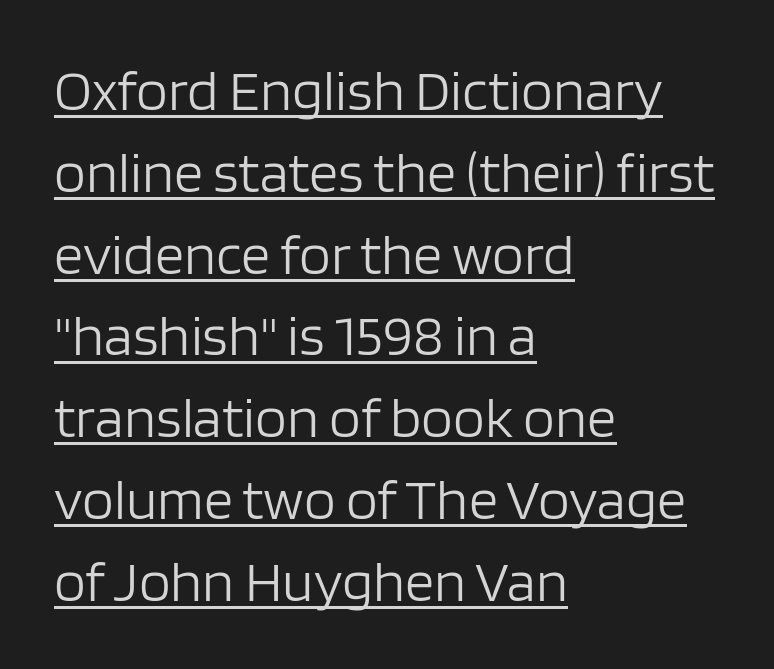
{"serif": "no", "italic": "no", "bold": "no", "weight": "light", "width": "normal", "stroke_contrast": "low", "x_height": "large", "monospaced": "no", "underline": "yes", "align": "left", "line_spacing": "normal", "line_spacing_ratio": 1.41, "letter_spacing": "normal", "letter_spacing_em": 0.0, "glyph_px": 58}
